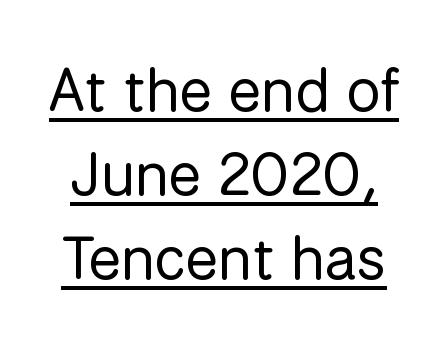
Q: Is the text bold? A: No.
Q: Is the text italic (slanted)? A: No, it is upright.
Q: Is the typeface a serif or a sans-serif typeface? A: Sans-serif.
Q: Is the text underlined? A: Yes.
Q: Is the spacing between letters normal or unusually wide? A: Normal.
Q: Is the spacing between lines tight, normal or loose? A: Normal.
Q: Width (condensed, normal, or wide)? A: Normal.
Q: Stroke contrast? A: Low.
Q: x-height? A: Medium.
Q: Monospaced? A: No.
